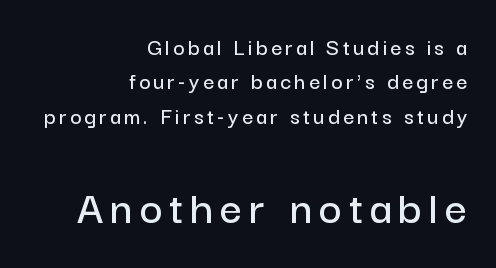
Q: Is the text italic (slanted)? A: No, it is upright.
Q: Is the typeface a serif or a sans-serif typeface? A: Sans-serif.
Q: Is the text underlined? A: No.
Q: How is the paragraph aligned? A: Right-aligned.
Q: Is the spacing between lines tight, normal or loose? A: Normal.
Q: Which block of text is set in a larger size, the first (top) or the second (bottom)? A: The second (bottom) one.
Q: Width (condensed, normal, or wide)? A: Normal.
Q: Stroke contrast? A: Low.
Q: x-height? A: Medium.
Q: Monospaced? A: No.
